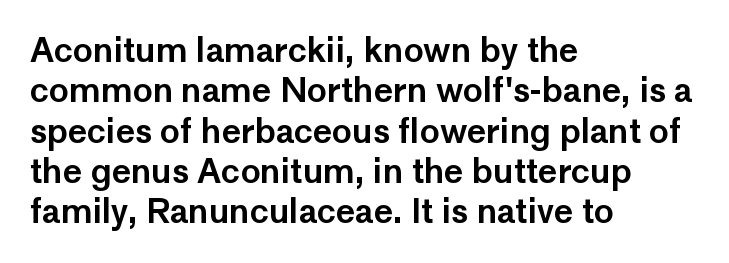
Anything drawn beneath the words? Only blank space. The passage shown is typed in a proportional face where columns would drift. Do the letters lean? They stand straight. Short note: letters normally spaced. The face used here is a sans, in the tradition of grotesques and geometrics. These lines stack with their left ends in a neat column.
